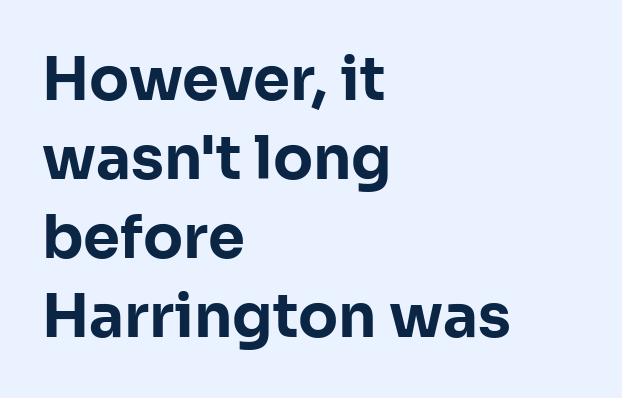
{"serif": "no", "italic": "no", "bold": "yes", "weight": "bold", "width": "normal", "stroke_contrast": "low", "x_height": "medium", "monospaced": "no", "underline": "no", "align": "left", "line_spacing": "normal", "line_spacing_ratio": 1.34, "letter_spacing": "normal", "letter_spacing_em": 0.0, "glyph_px": 59}
